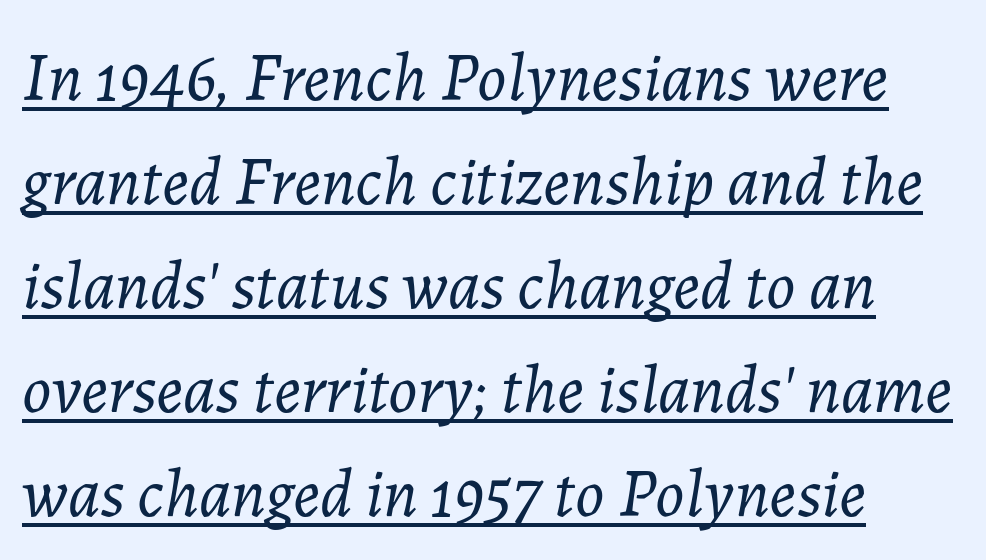
Q: Is the text bold? A: No.
Q: Is the text italic (slanted)? A: Yes, it leans right by about 7 degrees.
Q: Is the text underlined? A: Yes.
Q: How is the paragraph aligned? A: Left-aligned.
Q: Is the spacing between letters normal or unusually wide? A: Normal.
Q: Is the spacing between lines tight, normal or loose? A: Normal.
Q: Width (condensed, normal, or wide)? A: Normal.
Q: Stroke contrast? A: Low.
Q: x-height? A: Medium.
Q: Monospaced? A: No.
